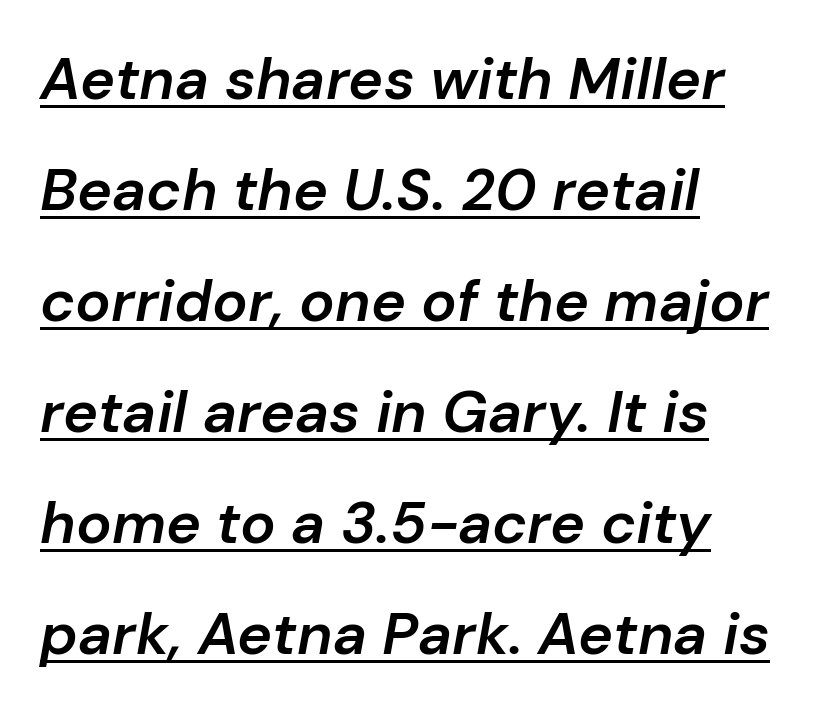
Q: Is the text bold? A: Semi-bold.
Q: Is the text italic (slanted)? A: Yes, it leans right by about 10 degrees.
Q: Is the text underlined? A: Yes.
Q: How is the paragraph aligned? A: Left-aligned.
Q: Is the spacing between letters normal or unusually wide? A: Normal.
Q: Width (condensed, normal, or wide)? A: Normal.
Q: Stroke contrast? A: Low.
Q: x-height? A: Medium.
Q: Monospaced? A: No.
